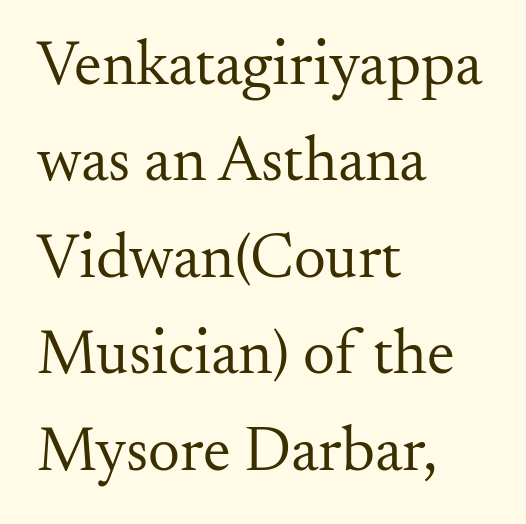
{"serif": "yes", "italic": "no", "bold": "no", "weight": "regular", "width": "normal", "stroke_contrast": "medium", "x_height": "small", "monospaced": "no", "underline": "no", "align": "left", "line_spacing": "normal", "line_spacing_ratio": 1.53, "letter_spacing": "normal", "letter_spacing_em": 0.0, "glyph_px": 63}
